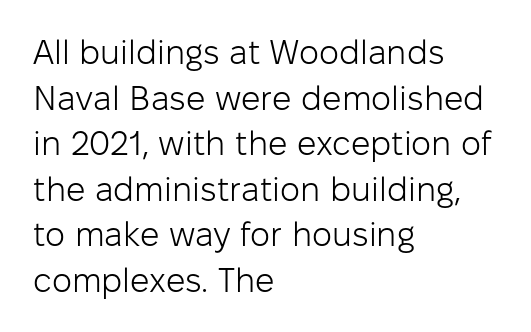
Q: Is the text bold? A: No.
Q: Is the text italic (slanted)? A: No, it is upright.
Q: Is the typeface a serif or a sans-serif typeface? A: Sans-serif.
Q: Is the text underlined? A: No.
Q: How is the paragraph aligned? A: Left-aligned.
Q: Is the spacing between letters normal or unusually wide? A: Normal.
Q: Is the spacing between lines tight, normal or loose? A: Normal.
Q: Width (condensed, normal, or wide)? A: Normal.
Q: Stroke contrast? A: Low.
Q: x-height? A: Medium.
Q: Monospaced? A: No.
